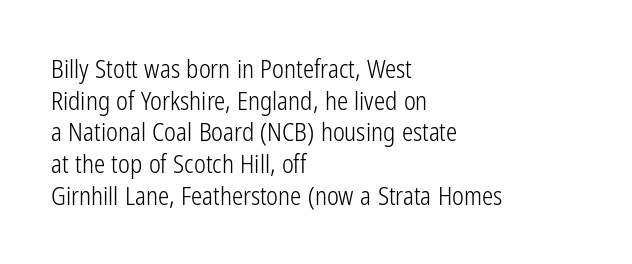
The image shows 25 px text type, upright; set left-aligned, normal line spacing (1.27x), normal letter spacing, not underlined.
